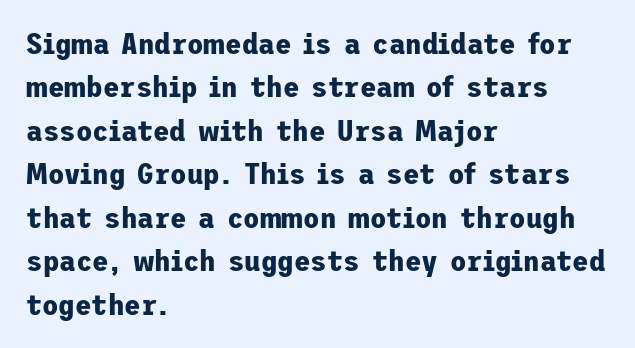
The image shows 30 px bold sans-serif type, upright; set left-aligned, normal line spacing (1.45x), normal letter spacing, not underlined; low stroke contrast and a medium x-height.
